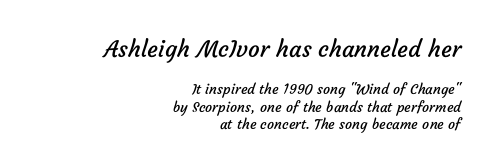
Q: Is the text bold? A: No.
Q: Is the text underlined? A: No.
Q: How is the paragraph aligned? A: Right-aligned.
Q: Is the spacing between letters normal or unusually wide? A: Normal.
Q: Which block of text is set in a larger size, the first (top) or the second (bottom)? A: The first (top) one.
